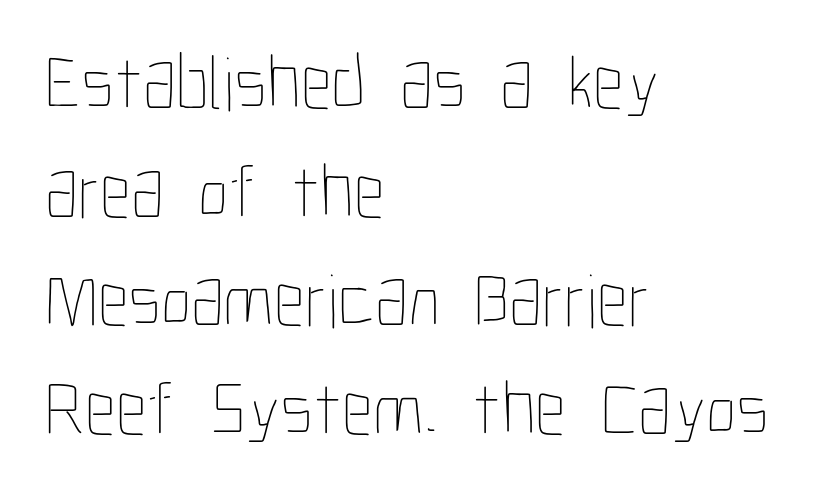
Stroke mass is kept to a normal reading level or below. The space directly below the letters is spotless. Interline gaps are of average width in this sample. Compared with a centered layout, this one pins lines to the left instead.
